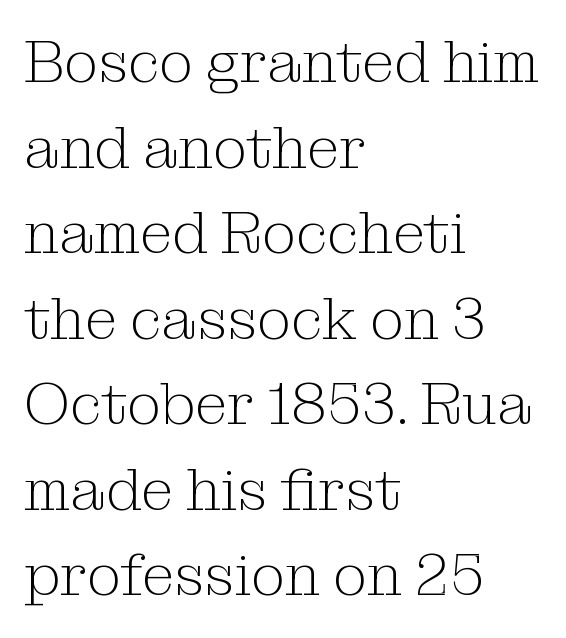
Q: Is the text bold? A: No.
Q: Is the text italic (slanted)? A: No, it is upright.
Q: Is the typeface a serif or a sans-serif typeface? A: Serif.
Q: Is the text underlined? A: No.
Q: How is the paragraph aligned? A: Left-aligned.
Q: Is the spacing between letters normal or unusually wide? A: Normal.
Q: Is the spacing between lines tight, normal or loose? A: Normal.
Q: Width (condensed, normal, or wide)? A: Normal.
Q: Stroke contrast? A: Medium.
Q: x-height? A: Medium.
Q: Monospaced? A: No.
